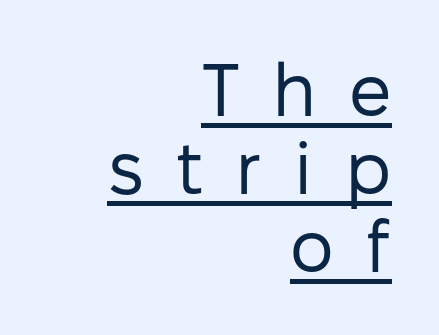
Bold? No — there's no thickening of the strokes. Is this a fixed-width face? No — the glyphs have proportional, varying widths. A baseline rule has been typeset under these characters. Compared with typical paragraphs, the rows here are closer together. Spacing between characters has been opened up far beyond the box default.
